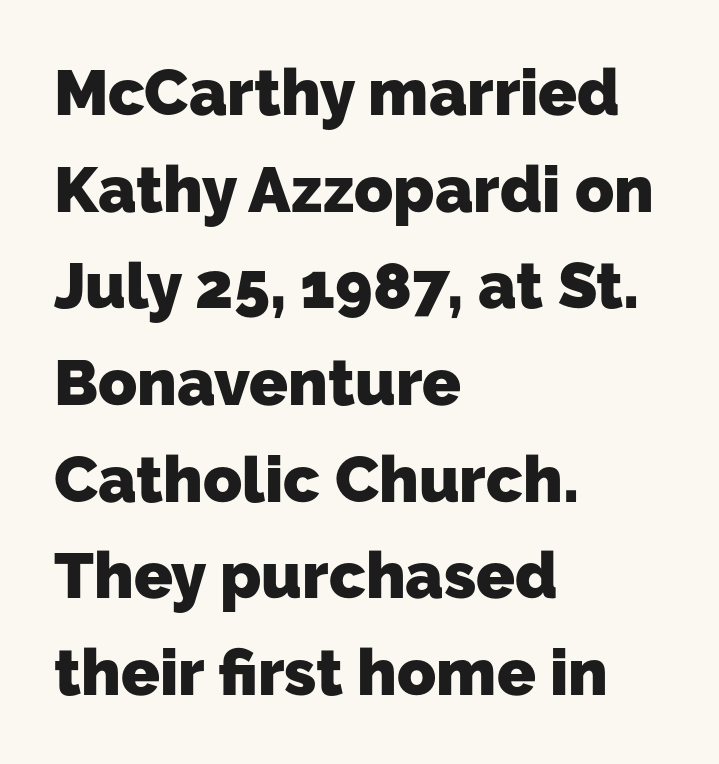
The type family on display is of the sans-serif kind. One-word summary of the alignment: left. The face used here is rendered with its standard letterfit. Proportional: the letters do not fall into vertical columns.
